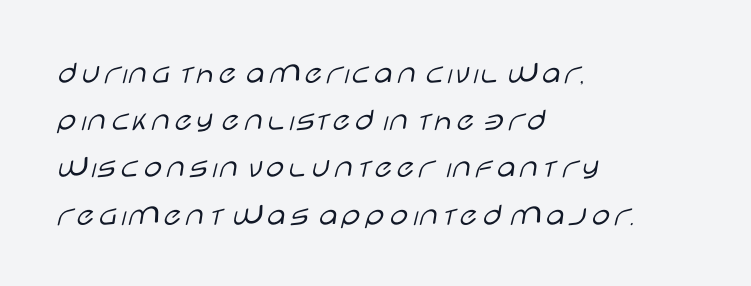
The image shows 33 px light, wide sans-serif type; set left-aligned, normal line spacing (1.43x), normal letter spacing, not underlined; low stroke contrast and a large x-height.
